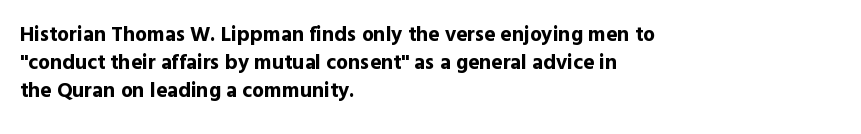
Q: Is the text bold? A: Yes.
Q: Is the text italic (slanted)? A: No, it is upright.
Q: Is the text underlined? A: No.
Q: How is the paragraph aligned? A: Left-aligned.
Q: Is the spacing between letters normal or unusually wide? A: Normal.
Q: Is the spacing between lines tight, normal or loose? A: Normal.
